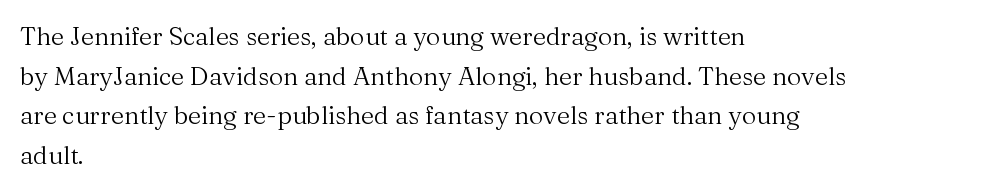
Q: Is the text bold? A: No.
Q: Is the text italic (slanted)? A: No, it is upright.
Q: Is the text underlined? A: No.
Q: How is the paragraph aligned? A: Left-aligned.
Q: Is the spacing between letters normal or unusually wide? A: Normal.
Q: Is the spacing between lines tight, normal or loose? A: Normal.
